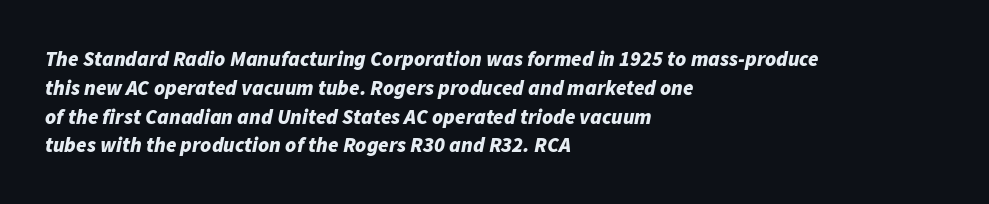
Descenders hang freely into open space. The rendering applies a slant to the glyphs. The rendering keeps characters at their native spacing. Honestly, the row spacing looks completely unremarkable. Stroke thickness is high; the sample reads as a true bold.
